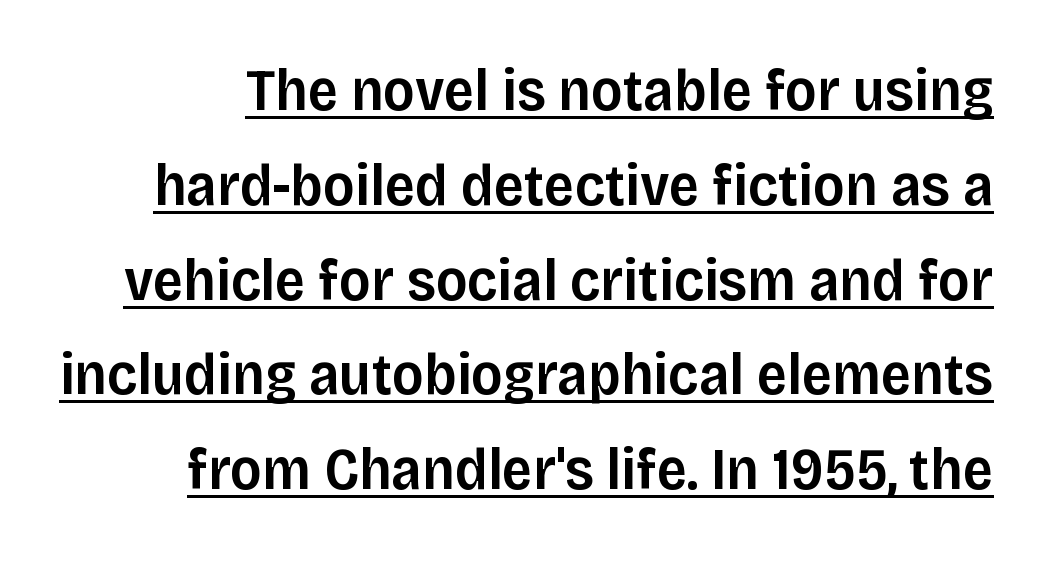
Q: Is the text bold? A: Semi-bold.
Q: Is the text italic (slanted)? A: No, it is upright.
Q: Is the typeface a serif or a sans-serif typeface? A: Sans-serif.
Q: Is the text underlined? A: Yes.
Q: Is the spacing between letters normal or unusually wide? A: Normal.
Q: Is the spacing between lines tight, normal or loose? A: Normal.
Q: Width (condensed, normal, or wide)? A: Normal.
Q: Stroke contrast? A: Low.
Q: x-height? A: Large.
Q: Monospaced? A: No.
